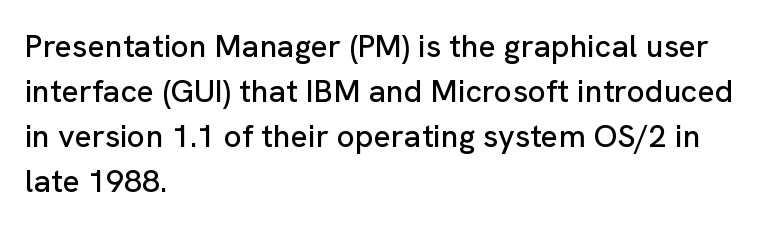
Q: Is the text italic (slanted)? A: No, it is upright.
Q: Is the typeface a serif or a sans-serif typeface? A: Sans-serif.
Q: Is the text underlined? A: No.
Q: How is the paragraph aligned? A: Left-aligned.
Q: Is the spacing between letters normal or unusually wide? A: Normal.
Q: Is the spacing between lines tight, normal or loose? A: Normal.
Q: Width (condensed, normal, or wide)? A: Normal.
Q: Stroke contrast? A: Low.
Q: x-height? A: Medium.
Q: Monospaced? A: No.
